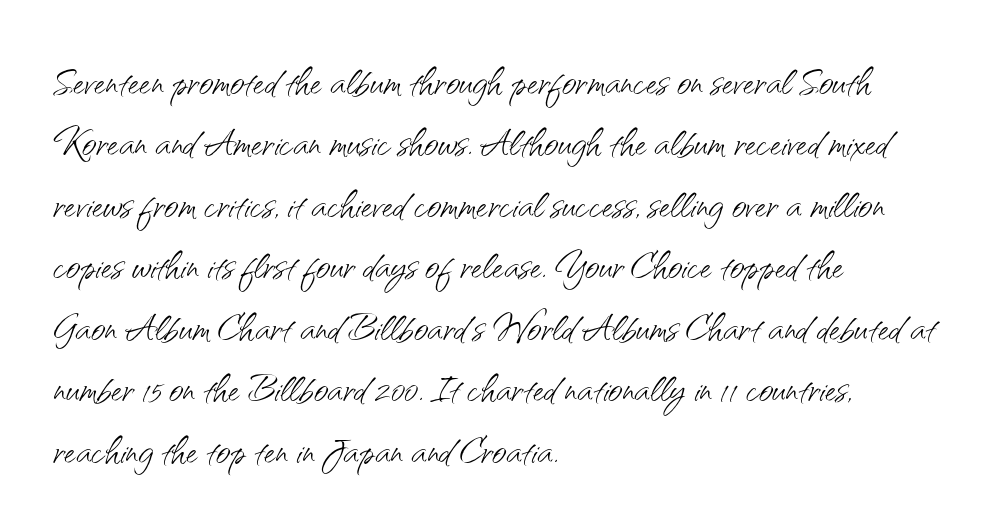
{"serif": "no", "bold": "no", "weight": "light", "width": "normal", "stroke_contrast": "medium", "x_height": "small", "monospaced": "no", "underline": "no", "align": "left", "line_spacing_ratio": 1.23, "letter_spacing": "normal", "letter_spacing_em": 0.0, "glyph_px": 50}
